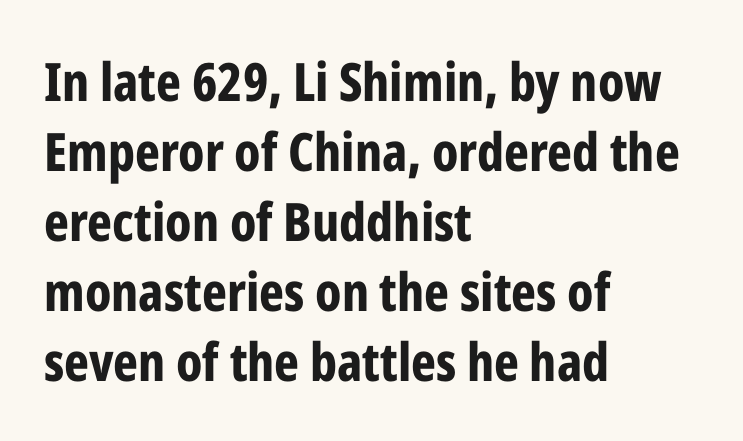
Designer's note — italics off, roman on. Whoever set this chose a conventional vertical rhythm. Here the designer chose a conventional face with non-uniform glyph widths. This rendering features lettering with no underline. Does the type have serifs? No, each stem ends abruptly.
